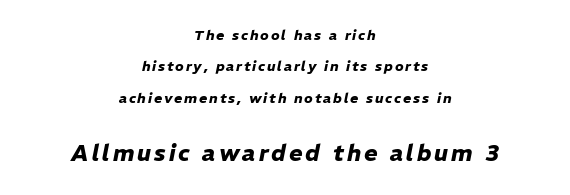
Q: Is the text bold? A: Yes.
Q: Is the text italic (slanted)? A: Yes, it leans right by about 11 degrees.
Q: Is the text underlined? A: No.
Q: How is the paragraph aligned? A: Centered.
Q: Is the spacing between lines tight, normal or loose? A: Loose.
Q: Which block of text is set in a larger size, the first (top) or the second (bottom)? A: The second (bottom) one.
